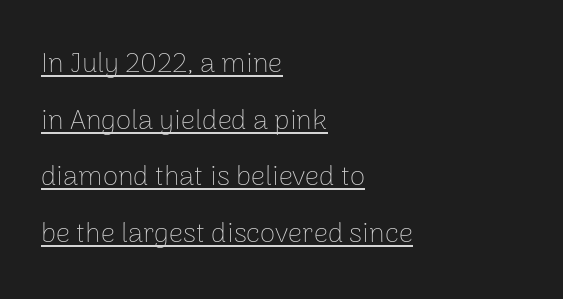
Does the copy run flush right? No — it runs flush left. Regarding serifs, this sample does without them. Stroke mass is kept to a normal reading level or below. A typesetter would mark this as roman, not italic. A typesetter would call this proportional, since set widths differ per character. What decoration does the sample have? An underline.
